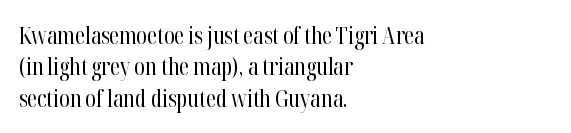
{"italic": "no", "bold": "no", "underline": "no", "align": "left", "line_spacing": "normal", "line_spacing_ratio": 1.36, "letter_spacing": "normal", "letter_spacing_em": 0.0, "glyph_px": 23}
